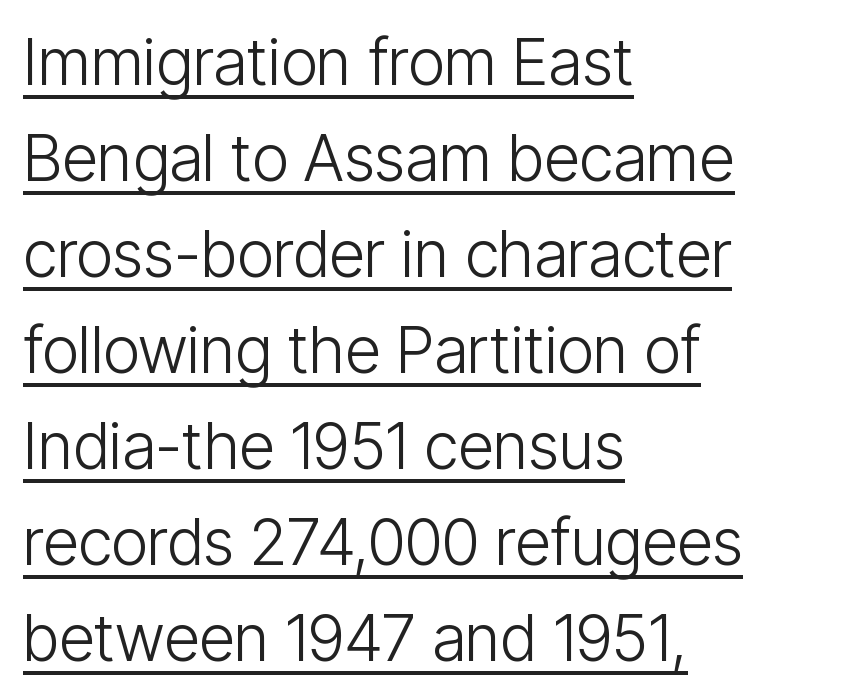
{"serif": "no", "italic": "no", "bold": "no", "weight": "light", "width": "condensed", "stroke_contrast": "low", "x_height": "medium", "monospaced": "no", "underline": "yes", "align": "left", "line_spacing": "normal", "line_spacing_ratio": 1.5, "letter_spacing": "normal", "letter_spacing_em": 0.0, "glyph_px": 64}
